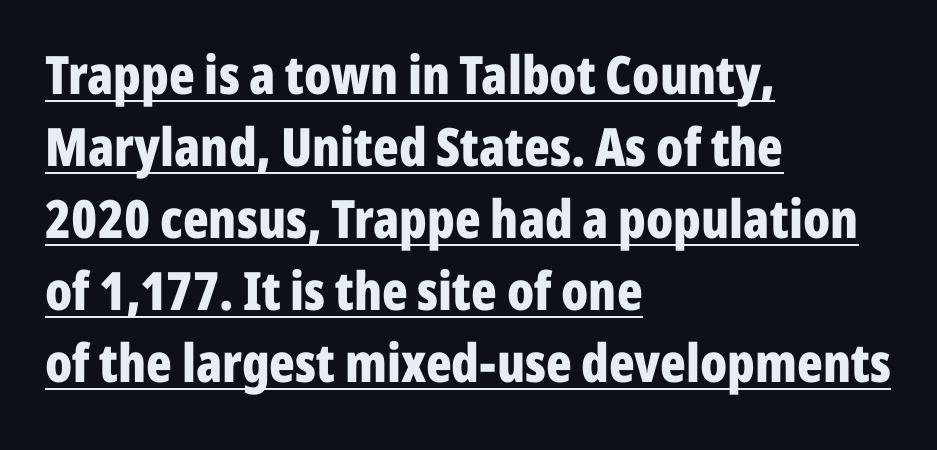
Characters follow at the spacing the type designer built in. A roman cut, with each character standing at attention. Leftover space on each line is placed entirely after the last word. Caption: bold face, heavy strokes.
